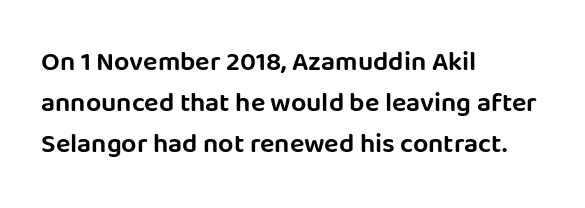
The typography opts for an upright posture over an oblique one. Descenders hang freely into open space. The rag falls on the right side of this text block. No extra tracking has been applied to these lines. Does the leading feel generous? No, just average.
